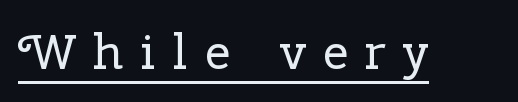
{"serif": "yes", "italic": "no", "bold": "no", "weight": "regular", "width": "normal", "stroke_contrast": "low", "x_height": "medium", "monospaced": "no", "underline": "yes", "letter_spacing": "wide", "letter_spacing_em": 0.35, "glyph_px": 49}
